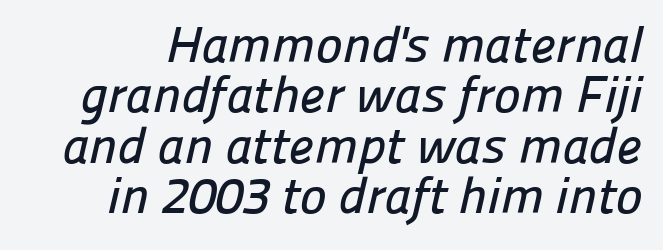
{"serif": "no", "width": "normal", "stroke_contrast": "low", "x_height": "medium", "monospaced": "no", "underline": "no", "line_spacing": "tight", "line_spacing_ratio": 0.99, "letter_spacing": "normal", "letter_spacing_em": 0.0, "glyph_px": 51}
